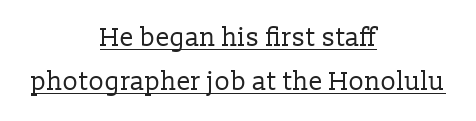
Is there an underline? Yes — a line sits under the letters. If you folded the block vertically in half, each line would mirror itself in length. The line-height multiplier appears to be the usual default. This is roman type, the default non-slanted kind.
